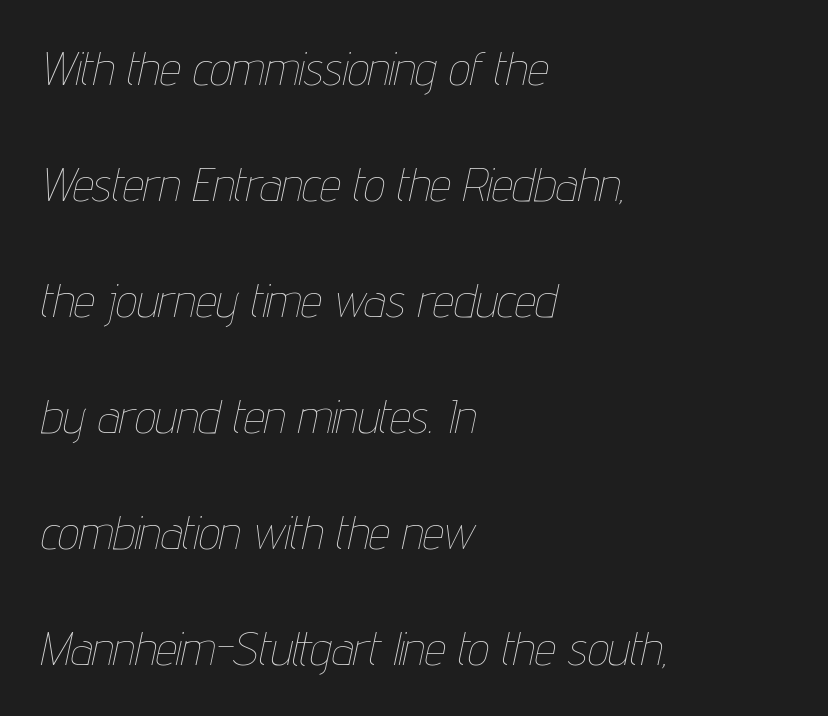
Type without underlining. Designer's note — italics engaged. There is no visible air inserted between adjacent glyphs. Weight class: somewhere from thin through regular. Horizontal alignment here is leftward, the default for most running prose.
